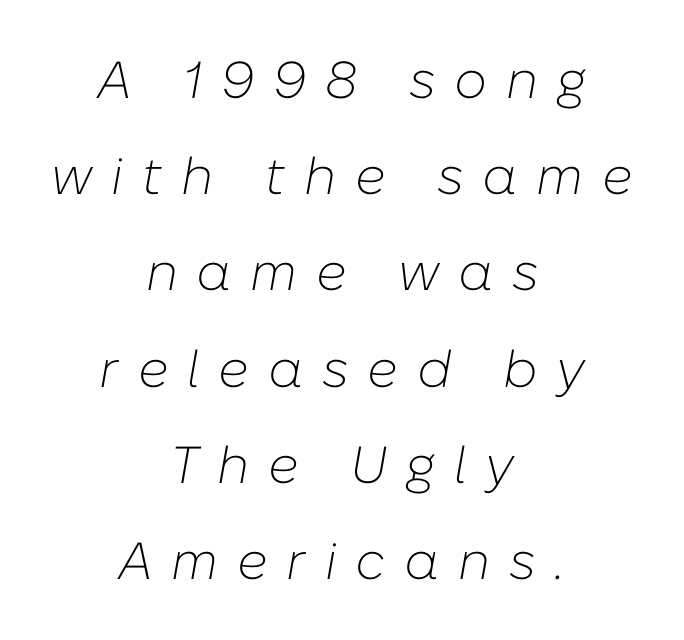
Q: Is the text bold? A: No.
Q: Is the text italic (slanted)? A: Yes, it leans right by about 10 degrees.
Q: Is the text underlined? A: No.
Q: How is the paragraph aligned? A: Centered.
Q: Is the spacing between letters normal or unusually wide? A: Unusually wide.
Q: Width (condensed, normal, or wide)? A: Normal.
Q: Stroke contrast? A: Low.
Q: x-height? A: Medium.
Q: Monospaced? A: No.
